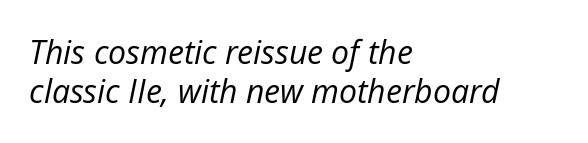
The image shows 32 px regular-weight type, italic (leaning right); set left-aligned, line spacing 1.22x, normal letter spacing, not underlined; low stroke contrast and a medium x-height.
